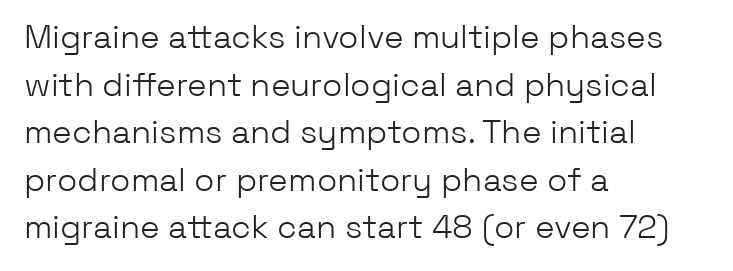
The image shows 33 px light sans-serif type, upright; set left-aligned, normal line spacing (1.44x), normal letter spacing, not underlined; low stroke contrast and a medium x-height.
